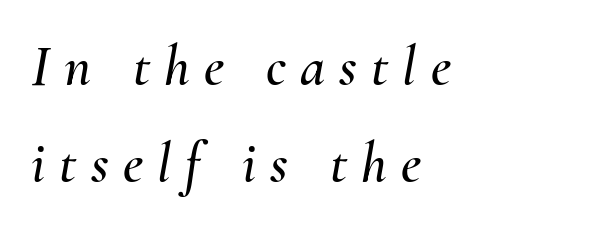
Q: Is the text italic (slanted)? A: Yes, it leans right by about 10 degrees.
Q: Is the text underlined? A: No.
Q: How is the paragraph aligned? A: Left-aligned.
Q: Is the spacing between letters normal or unusually wide? A: Unusually wide.
Q: Width (condensed, normal, or wide)? A: Normal.
Q: Stroke contrast? A: Medium.
Q: x-height? A: Small.
Q: Monospaced? A: No.
